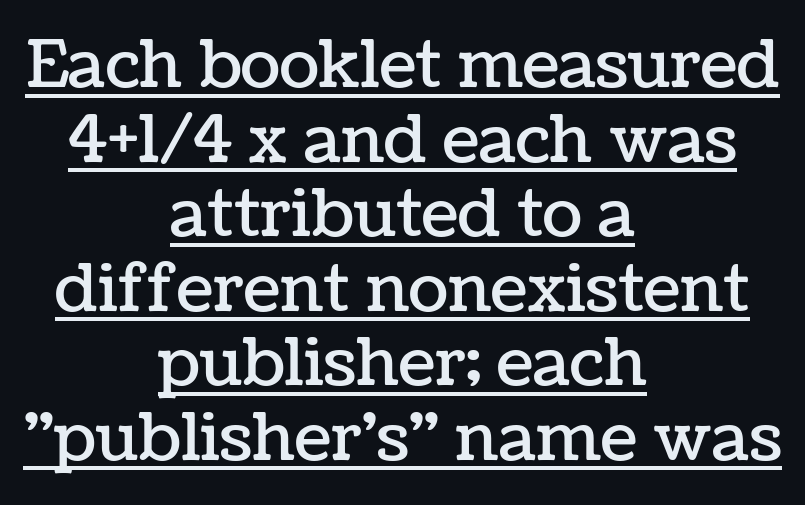
{"italic": "no", "width": "normal", "stroke_contrast": "low", "x_height": "medium", "monospaced": "no", "underline": "yes", "align": "center", "line_spacing": "tight", "line_spacing_ratio": 1.13, "letter_spacing": "normal", "letter_spacing_em": 0.0, "glyph_px": 66}
